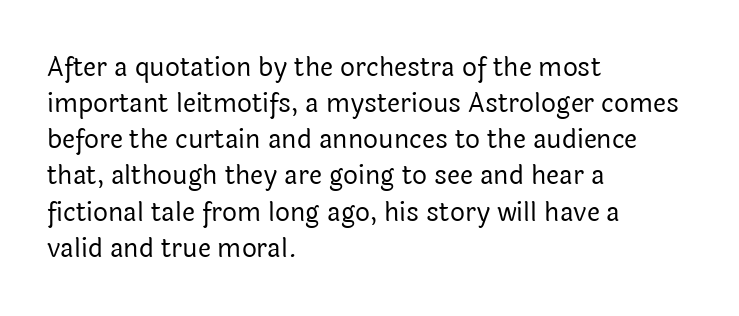
The image shows 26 px text type, upright; set left-aligned, normal line spacing (1.39x), normal letter spacing, not underlined.
